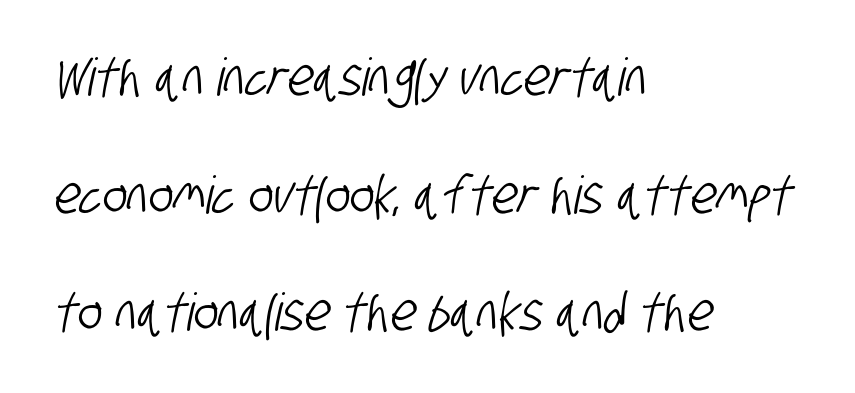
{"serif": "no", "width": "condensed", "stroke_contrast": "low", "x_height": "large", "monospaced": "no", "underline": "no", "align": "left", "line_spacing": "loose", "line_spacing_ratio": 2.26, "letter_spacing": "normal", "letter_spacing_em": 0.0, "glyph_px": 52}
